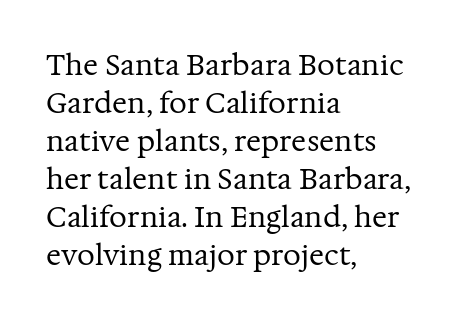
The rendering uses a moderate line-height, typical for paragraphs. Weight: not bold — regular or lighter. A classic flush-left, rag-right setting is used for this passage. The glyphs are unaccompanied by any horizontal stroke below them. The letters sit at their default tracking, neither squeezed nor spread.
